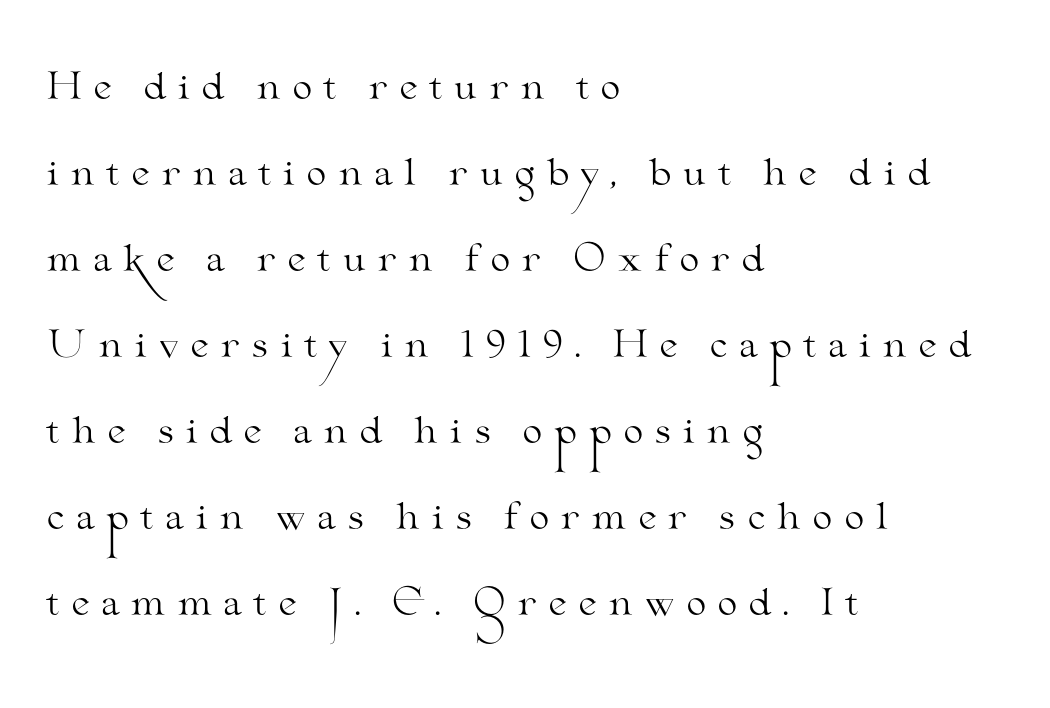
The image shows 36 px light, wide serif type, upright; set left-aligned, loose line spacing (2.39x), unusually wide letter spacing (+0.29 em), not underlined; medium stroke contrast and a small x-height.
